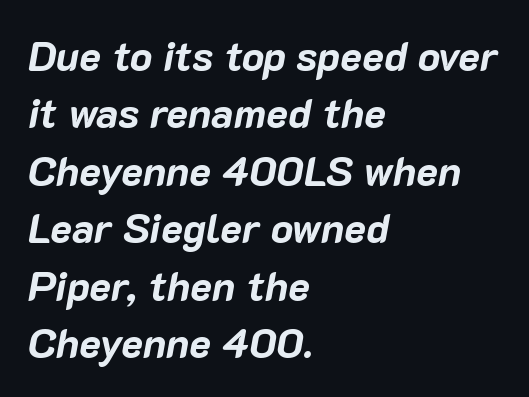
The image shows 41 px bold type, italic (leaning right); set left-aligned, normal line spacing (1.4x), normal letter spacing, not underlined; low stroke contrast and a medium x-height.
